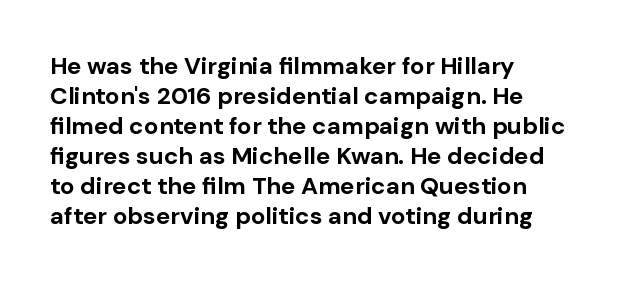
{"italic": "no", "bold": "yes", "underline": "no", "align": "left", "line_spacing": "normal", "line_spacing_ratio": 1.25, "letter_spacing": "normal", "letter_spacing_em": 0.0, "glyph_px": 24}
